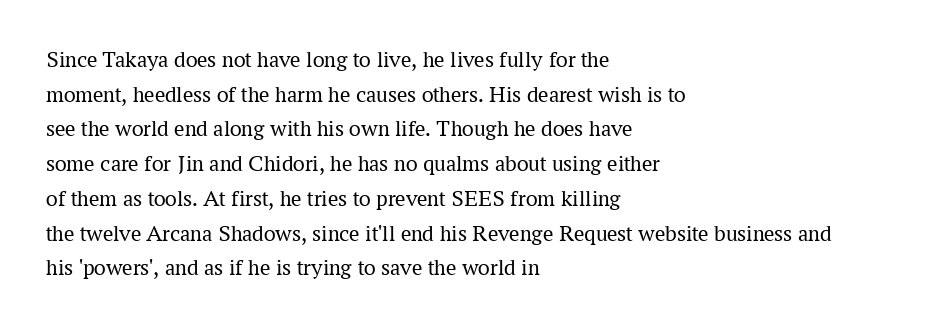
Vertical strokes here are truly vertical. Is the block centered? No — it sits flush against the left margin. Standard letterfit; no display-style spreading of the glyphs. This is not heavy type; no bold has been used.
